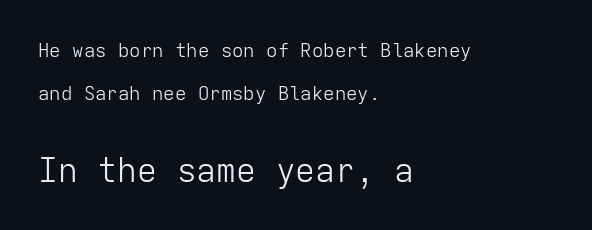
Compared with typical paragraphs, the rows here are farther apart. The rendering uses typewriter-style spacing with identical character cells. This sample is left-justified, so line endings fall wherever the words run out. When letters stand straight like this, we call the style roman or upright. Decoration check: the copy has no underline. Letters have the restrained weight of plain body copy at most.
